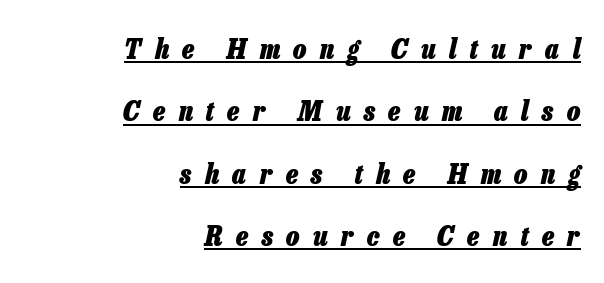
Q: Is the text bold? A: Yes.
Q: Is the text italic (slanted)? A: Yes, it leans right by about 13 degrees.
Q: Is the text underlined? A: Yes.
Q: How is the paragraph aligned? A: Right-aligned.
Q: Is the spacing between letters normal or unusually wide? A: Unusually wide.
Q: Is the spacing between lines tight, normal or loose? A: Loose.
Q: Width (condensed, normal, or wide)? A: Condensed.
Q: Stroke contrast? A: Low.
Q: x-height? A: Medium.
Q: Monospaced? A: No.
